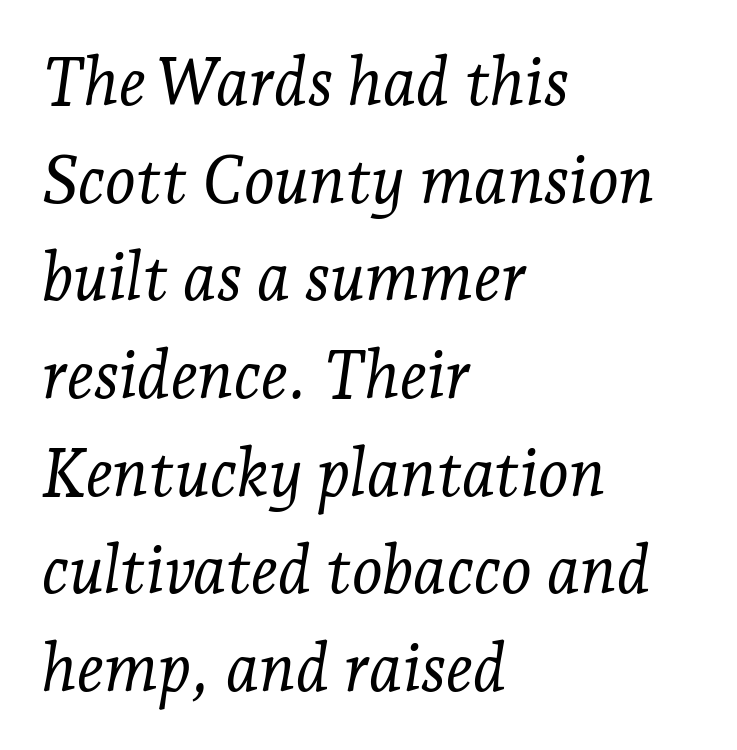
{"serif": "yes", "italic": "yes", "lean": "right", "slant_degrees": 7, "bold": "no", "weight": "light", "width": "normal", "stroke_contrast": "low", "x_height": "medium", "monospaced": "no", "underline": "no", "align": "left", "line_spacing": "normal", "line_spacing_ratio": 1.48, "letter_spacing": "normal", "letter_spacing_em": 0.0, "glyph_px": 66}
